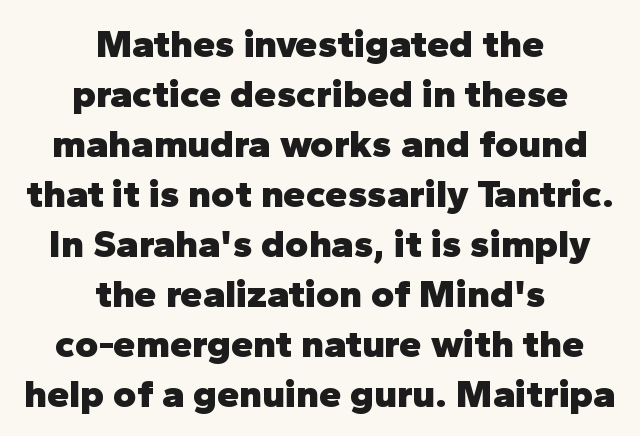
Q: Is the text bold? A: Yes.
Q: Is the text italic (slanted)? A: No, it is upright.
Q: Is the typeface a serif or a sans-serif typeface? A: Sans-serif.
Q: Is the text underlined? A: No.
Q: How is the paragraph aligned? A: Centered.
Q: Is the spacing between letters normal or unusually wide? A: Normal.
Q: Is the spacing between lines tight, normal or loose? A: Normal.
Q: Width (condensed, normal, or wide)? A: Normal.
Q: Stroke contrast? A: Low.
Q: x-height? A: Medium.
Q: Monospaced? A: No.
